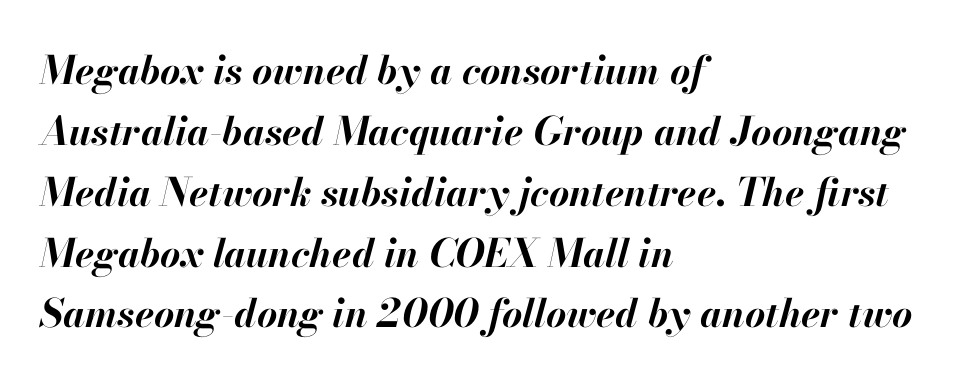
Q: Is the text bold? A: Yes.
Q: Is the text italic (slanted)? A: Yes, it leans right by about 13 degrees.
Q: Is the text underlined? A: No.
Q: How is the paragraph aligned? A: Left-aligned.
Q: Is the spacing between letters normal or unusually wide? A: Normal.
Q: Is the spacing between lines tight, normal or loose? A: Normal.
Q: Width (condensed, normal, or wide)? A: Normal.
Q: Stroke contrast? A: High.
Q: x-height? A: Small.
Q: Monospaced? A: No.
